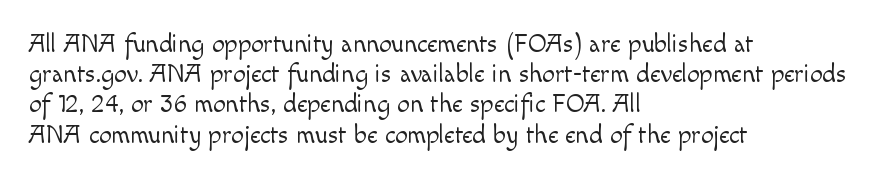
{"italic": "no", "bold": "no", "underline": "no", "align": "left", "line_spacing_ratio": 1.21, "letter_spacing": "normal", "letter_spacing_em": 0.0, "glyph_px": 25}
